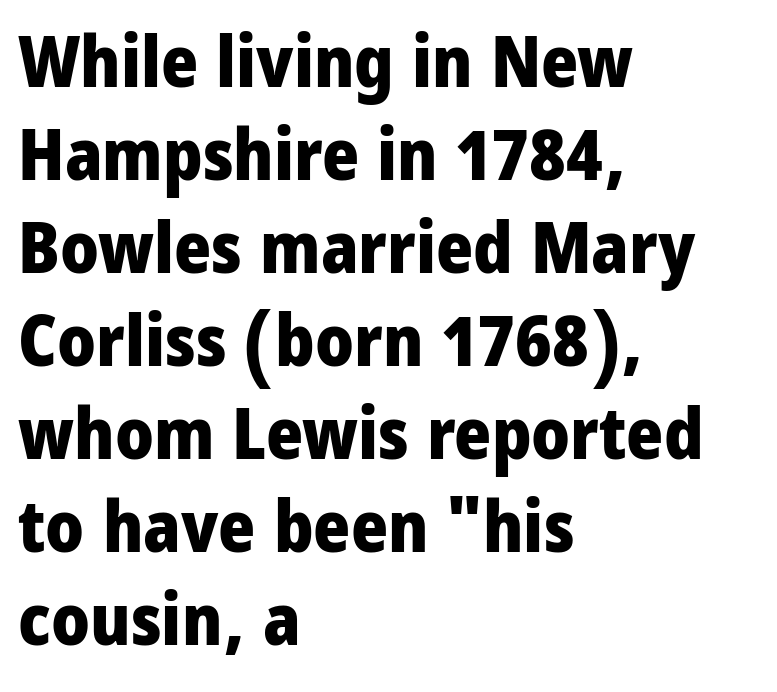
Horizontal bands of white between lines are of average thickness. Tracking here is standard; glyphs follow each other at the usual distance. Check under the words: just untouched page. The axis of the letterforms is exactly vertical.
